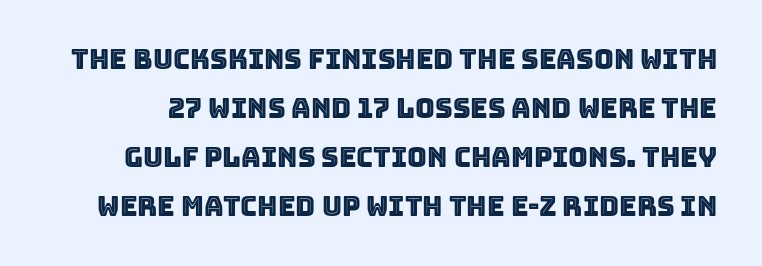
Lines of text with bare space underneath. The typography opts for an upright posture over an oblique one. Honestly, the letter spacing is just normal — you wouldn't notice it.
